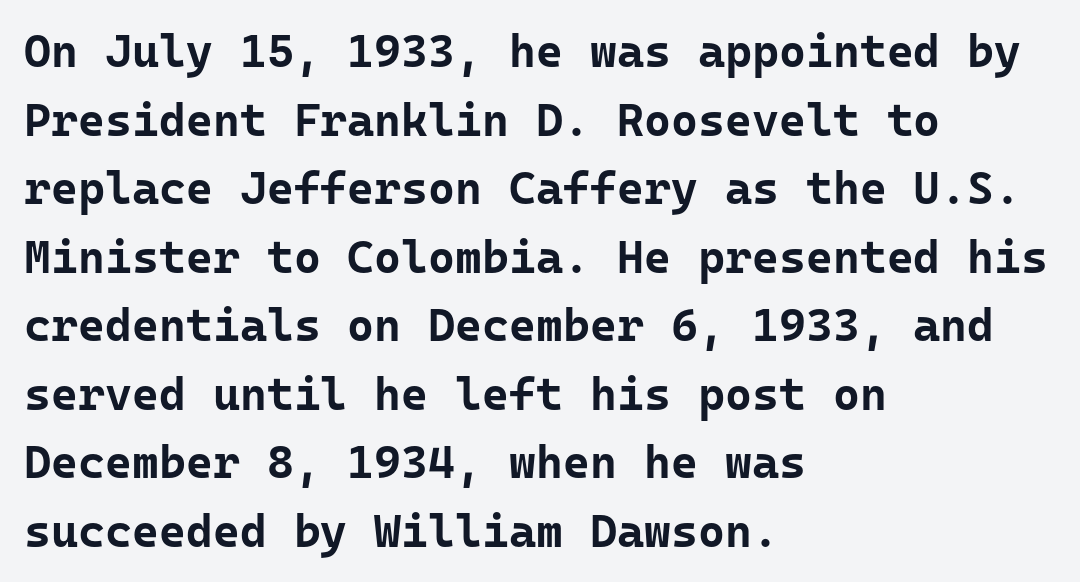
{"serif": "no", "italic": "no", "bold": "yes", "weight": "bold", "width": "normal", "stroke_contrast": "low", "x_height": "medium", "monospaced": "yes", "underline": "no", "align": "left", "line_spacing": "normal", "line_spacing_ratio": 1.49, "letter_spacing": "normal", "letter_spacing_em": 0.0, "glyph_px": 46}
